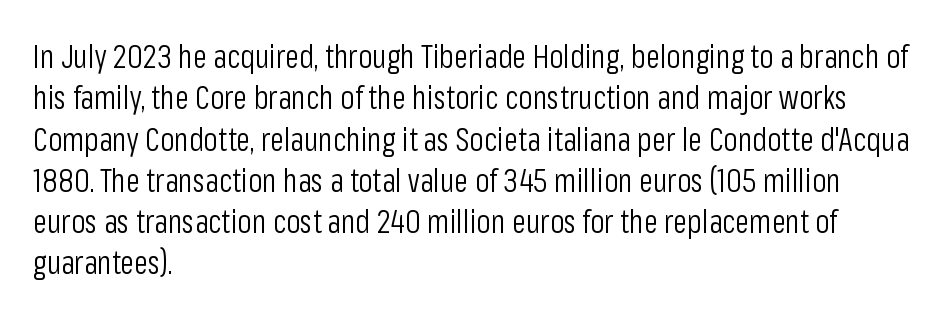
Designer's note — italics off, roman on. Clear beneath every line of the passage. You could not count columns in this text — the font is proportionally spaced. Letter spacing: default. The text block is weighted toward the left margin, trailing off unevenly rightward.
